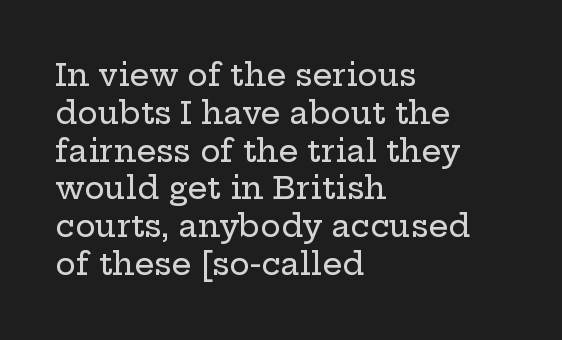
Q: Is the text italic (slanted)? A: No, it is upright.
Q: Is the typeface a serif or a sans-serif typeface? A: Serif.
Q: Is the text underlined? A: No.
Q: How is the paragraph aligned? A: Left-aligned.
Q: Is the spacing between letters normal or unusually wide? A: Normal.
Q: Width (condensed, normal, or wide)? A: Wide.
Q: Stroke contrast? A: Low.
Q: x-height? A: Medium.
Q: Monospaced? A: No.
